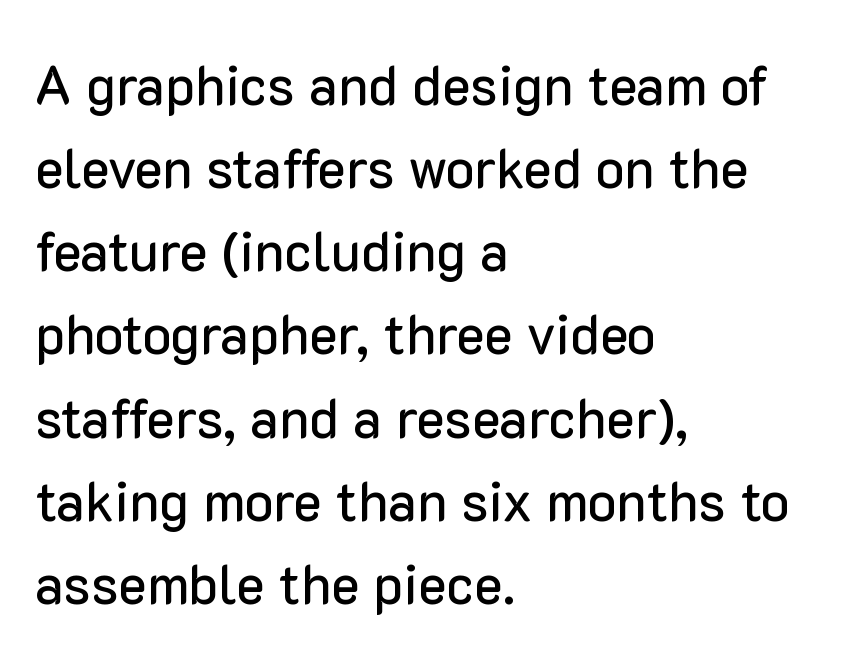
Is this a fixed-width face? No — the glyphs have proportional, varying widths. Type without underlining. Each new line begins a customary step beneath the previous one. Words appear dense and cohesive because spacing is normal. Upright lettering throughout.
